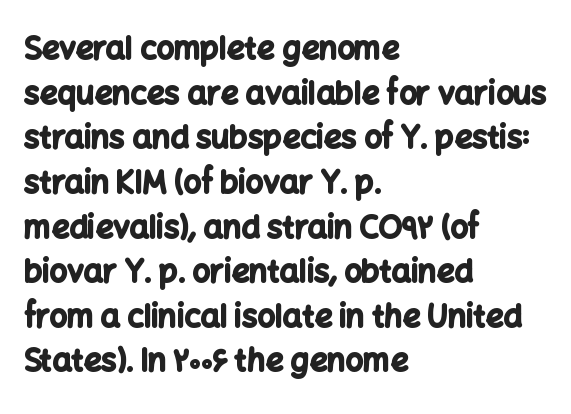
The image shows 31 px bold sans-serif type, upright; set left-aligned, normal line spacing (1.44x), normal letter spacing, not underlined; low stroke contrast and a medium x-height.
